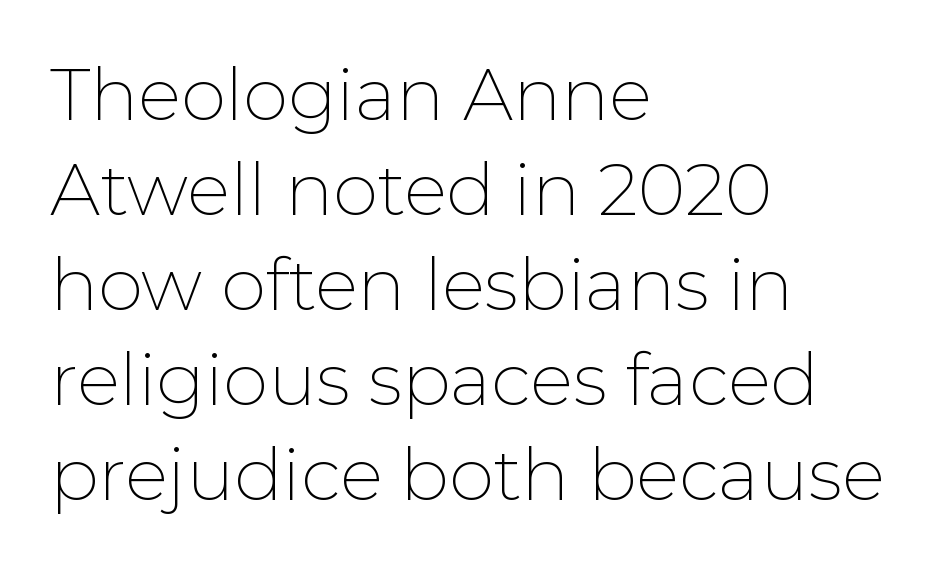
Q: Is the text bold? A: No.
Q: Is the text italic (slanted)? A: No, it is upright.
Q: Is the typeface a serif or a sans-serif typeface? A: Sans-serif.
Q: Is the text underlined? A: No.
Q: How is the paragraph aligned? A: Left-aligned.
Q: Is the spacing between letters normal or unusually wide? A: Normal.
Q: Is the spacing between lines tight, normal or loose? A: Normal.
Q: Width (condensed, normal, or wide)? A: Normal.
Q: Stroke contrast? A: Low.
Q: x-height? A: Medium.
Q: Monospaced? A: No.
